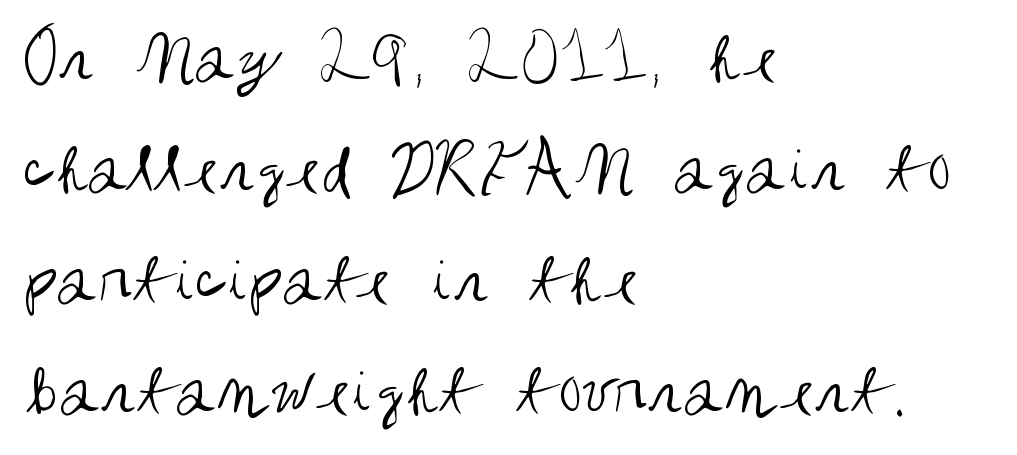
The image shows 76 px regular-weight, condensed sans-serif type; set left-aligned, normal line spacing (1.46x), normal letter spacing, not underlined; medium stroke contrast and a large x-height.
